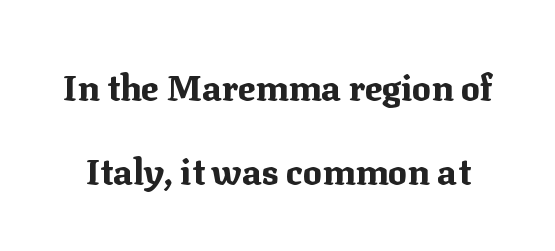
The image shows 36 px bold serif type, upright; set loose line spacing (2.33x), normal letter spacing, not underlined; medium stroke contrast and a medium x-height.
